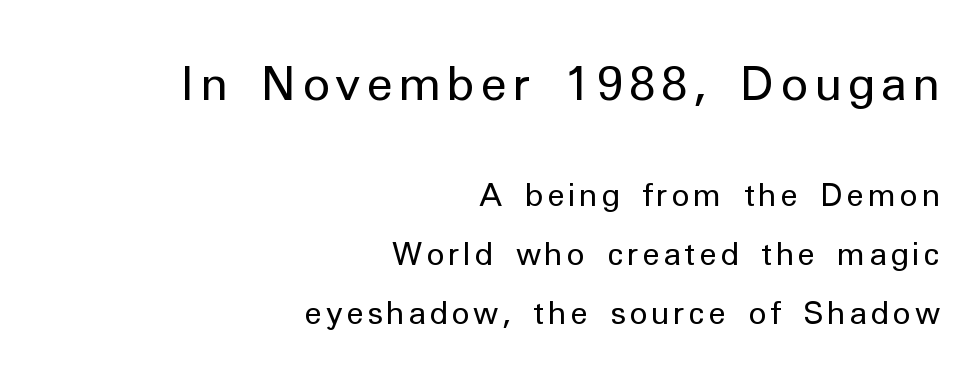
The image shows 47 px regular-weight sans-serif type, upright; set right-aligned, loose line spacing (1.9x), not underlined; the first (top) block is 1.52x larger; low stroke contrast and a medium x-height.
